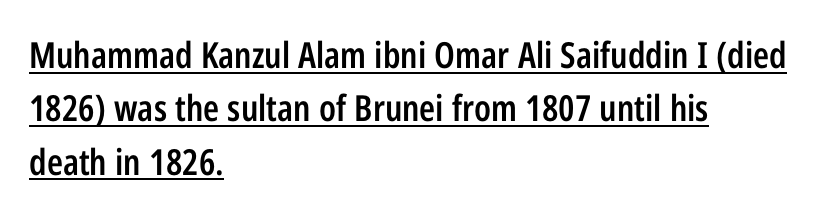
Q: Is the text bold? A: Semi-bold.
Q: Is the text italic (slanted)? A: No, it is upright.
Q: Is the typeface a serif or a sans-serif typeface? A: Sans-serif.
Q: Is the text underlined? A: Yes.
Q: How is the paragraph aligned? A: Left-aligned.
Q: Is the spacing between letters normal or unusually wide? A: Normal.
Q: Is the spacing between lines tight, normal or loose? A: Normal.
Q: Width (condensed, normal, or wide)? A: Condensed.
Q: Stroke contrast? A: Low.
Q: x-height? A: Medium.
Q: Monospaced? A: No.
